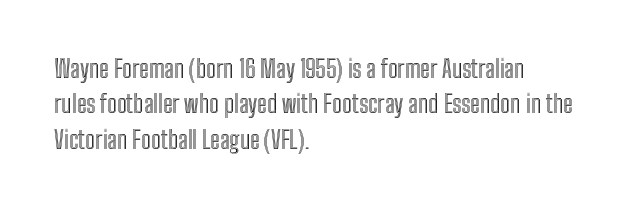
The passage shown stacks its lines at a standard gap. No extra tracking has been applied to these lines. Compared with a centered layout, this one pins lines to the left instead. The area under the type is left untouched. When letters stand straight like this, we call the style roman or upright.
